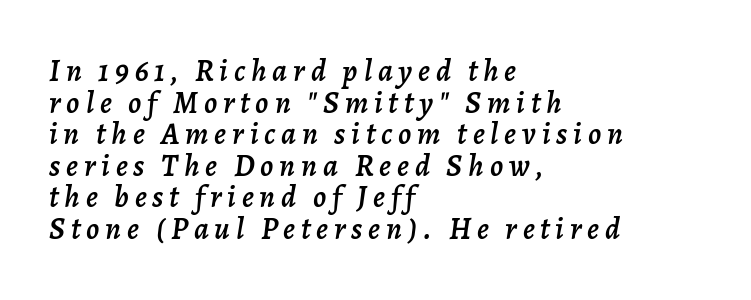
Casual observation: everything's shoved over to the left. The passage shown is typed in a proportional face where columns would drift. Posture: slanted. Quick note: underline off. Honestly, the rows look squashed on top of each other.
